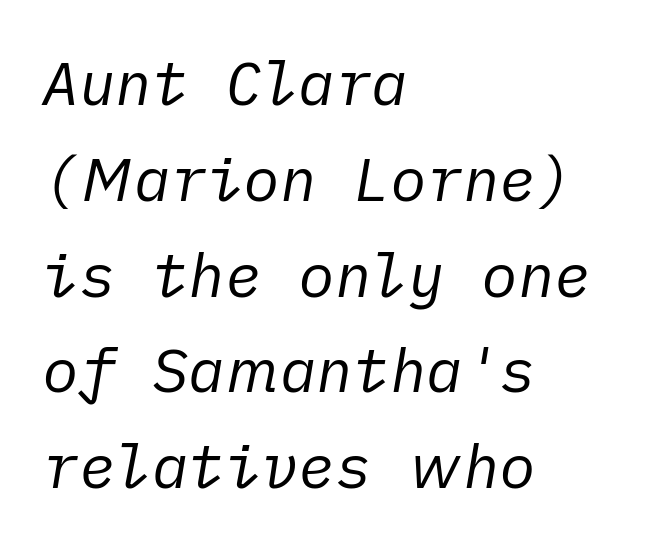
These lines keep a tight, regular rhythm from letter to letter. Each row of text sits above clean, open space. Leftover space on each line is placed entirely after the last word. There's an unmistakable incline to the writing here.
